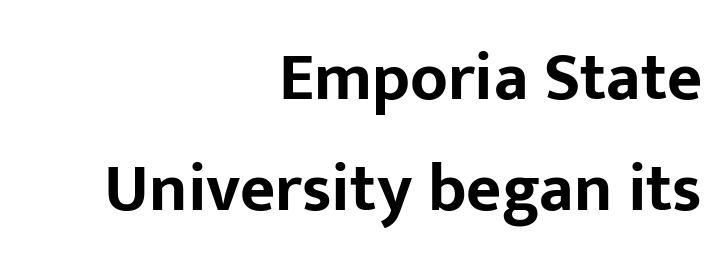
The line texture is even and compact thanks to regular tracking. Rows of type keep a routine distance in the vertical direction. This rendering employs a face without finishing strokes, i.e., a sans-serif. Spacing verdict: proportional, widths tailored to each character. The area under the type is left untouched. The rendering anchors every line to the right-hand side.
